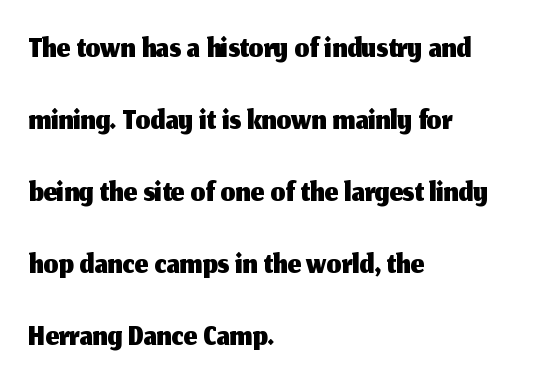
The image shows 47 px sans-serif type, upright; set left-aligned, normal line spacing (1.53x), normal letter spacing, not underlined; medium stroke contrast and a medium x-height.
